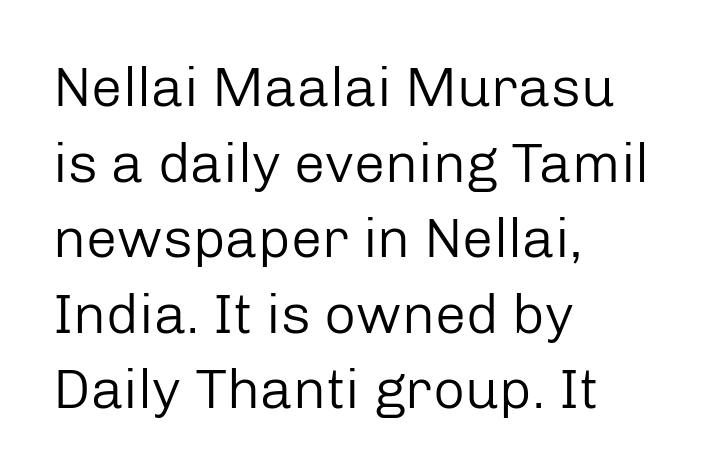
Q: Is the text bold? A: No.
Q: Is the text italic (slanted)? A: No, it is upright.
Q: Is the typeface a serif or a sans-serif typeface? A: Sans-serif.
Q: Is the text underlined? A: No.
Q: How is the paragraph aligned? A: Left-aligned.
Q: Is the spacing between letters normal or unusually wide? A: Normal.
Q: Is the spacing between lines tight, normal or loose? A: Normal.
Q: Width (condensed, normal, or wide)? A: Normal.
Q: Stroke contrast? A: Low.
Q: x-height? A: Medium.
Q: Monospaced? A: No.
